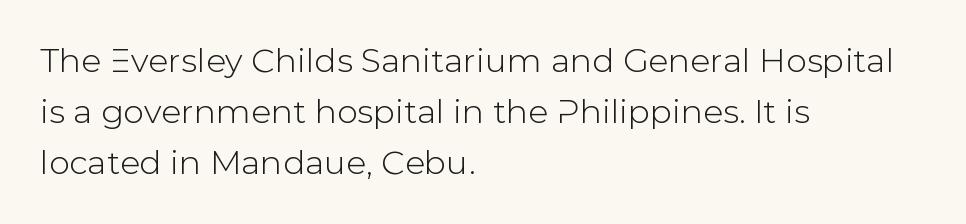
Q: Is the text italic (slanted)? A: No, it is upright.
Q: Is the typeface a serif or a sans-serif typeface? A: Sans-serif.
Q: Is the text underlined? A: No.
Q: How is the paragraph aligned? A: Left-aligned.
Q: Is the spacing between letters normal or unusually wide? A: Normal.
Q: Is the spacing between lines tight, normal or loose? A: Normal.
Q: Width (condensed, normal, or wide)? A: Normal.
Q: Stroke contrast? A: Low.
Q: x-height? A: Medium.
Q: Monospaced? A: No.
